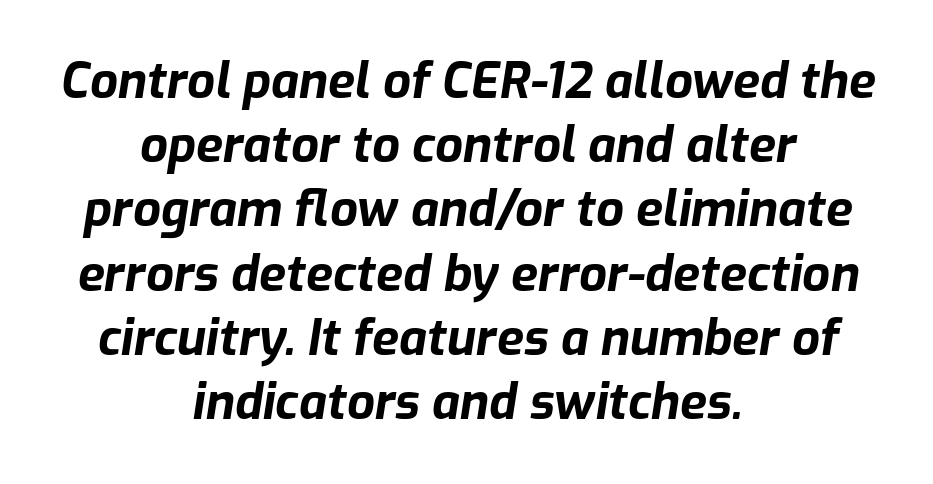
The image shows 49 px bold type, italic (leaning right); set centered, normal line spacing (1.31x), normal letter spacing, not underlined; low stroke contrast and a medium x-height.
